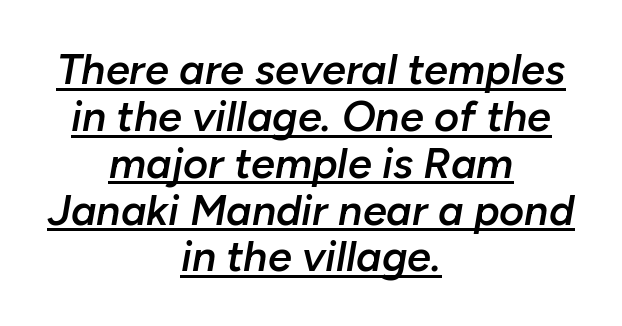
The image shows 43 px semibold type, italic (leaning right); set centered, tight line spacing (1.09x), normal letter spacing, underlined; low stroke contrast and a medium x-height.
